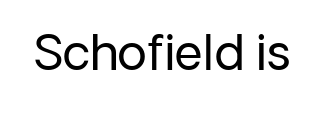
Q: Is the text bold? A: No.
Q: Is the text italic (slanted)? A: No, it is upright.
Q: Is the typeface a serif or a sans-serif typeface? A: Sans-serif.
Q: Is the text underlined? A: No.
Q: Is the spacing between letters normal or unusually wide? A: Normal.
Q: Width (condensed, normal, or wide)? A: Normal.
Q: Stroke contrast? A: Low.
Q: x-height? A: Medium.
Q: Monospaced? A: No.
